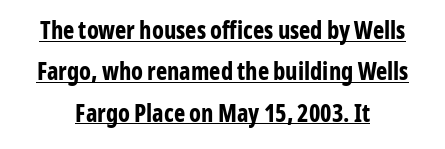
Q: Is the text bold? A: Yes.
Q: Is the text italic (slanted)? A: No, it is upright.
Q: Is the text underlined? A: Yes.
Q: How is the paragraph aligned? A: Centered.
Q: Is the spacing between letters normal or unusually wide? A: Normal.
